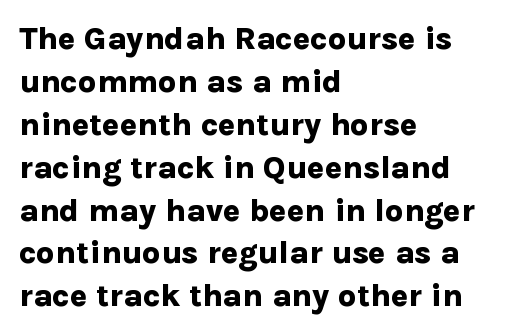
Check where the strokes stop: nothing finishes them off — pure sans. The sample has been set heavy, in full bold. Beneath every word, the page is bare. A classic flush-left, rag-right setting is used for this passage. Ordinary non-slanted type is in use. Each word holds together tightly as a unit, with standard inter-letter gaps.
